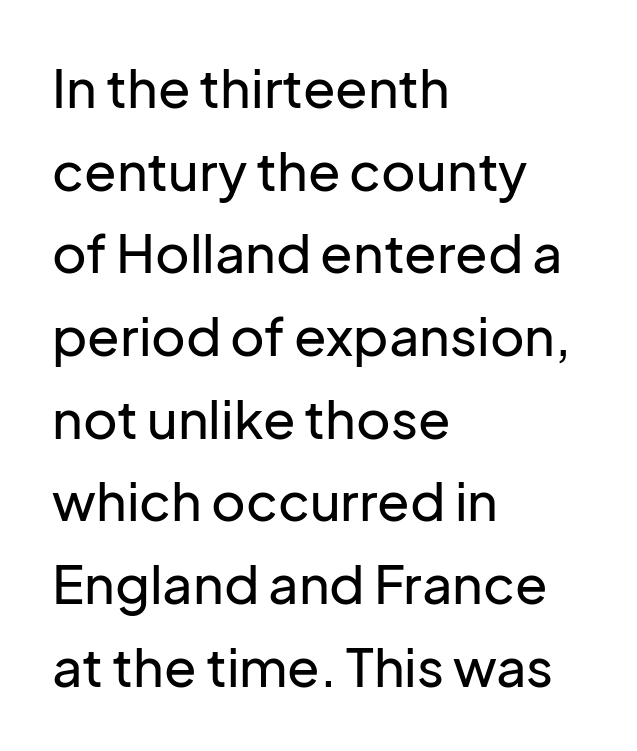
Q: Is the text italic (slanted)? A: No, it is upright.
Q: Is the typeface a serif or a sans-serif typeface? A: Sans-serif.
Q: Is the text underlined? A: No.
Q: How is the paragraph aligned? A: Left-aligned.
Q: Is the spacing between letters normal or unusually wide? A: Normal.
Q: Is the spacing between lines tight, normal or loose? A: Normal.
Q: Width (condensed, normal, or wide)? A: Normal.
Q: Stroke contrast? A: Low.
Q: x-height? A: Medium.
Q: Monospaced? A: No.
